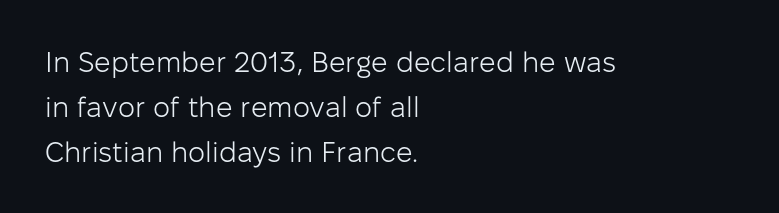
The image shows 29 px light sans-serif type, upright; set left-aligned, normal line spacing (1.55x), normal letter spacing, not underlined; low stroke contrast and a medium x-height.
